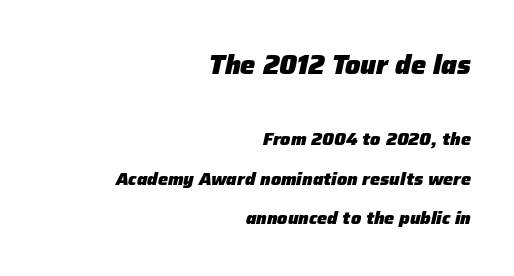
Q: Is the text bold? A: Yes.
Q: Is the text italic (slanted)? A: Yes, it leans right by about 12 degrees.
Q: Is the text underlined? A: No.
Q: How is the paragraph aligned? A: Right-aligned.
Q: Is the spacing between letters normal or unusually wide? A: Normal.
Q: Is the spacing between lines tight, normal or loose? A: Loose.
Q: Which block of text is set in a larger size, the first (top) or the second (bottom)? A: The first (top) one.
